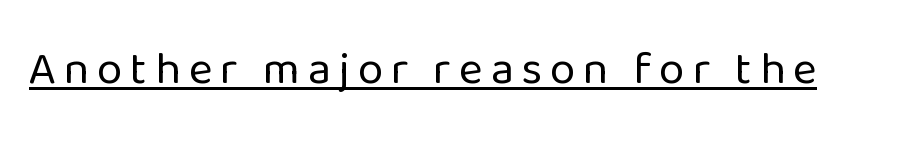
Q: Is the text bold? A: No.
Q: Is the text italic (slanted)? A: No, it is upright.
Q: Is the typeface a serif or a sans-serif typeface? A: Sans-serif.
Q: Is the text underlined? A: Yes.
Q: Width (condensed, normal, or wide)? A: Normal.
Q: Stroke contrast? A: Low.
Q: x-height? A: Medium.
Q: Monospaced? A: No.
